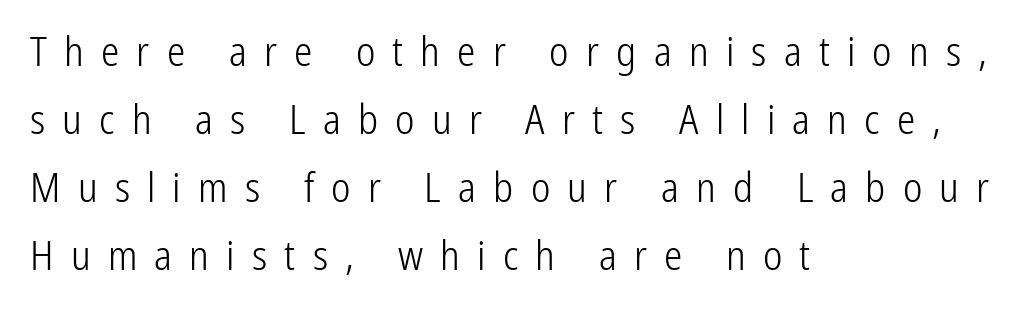
The image shows 41 px light, condensed sans-serif type, upright; set left-aligned, normal line spacing (1.66x), unusually wide letter spacing (+0.42 em), not underlined; low stroke contrast and a medium x-height.
